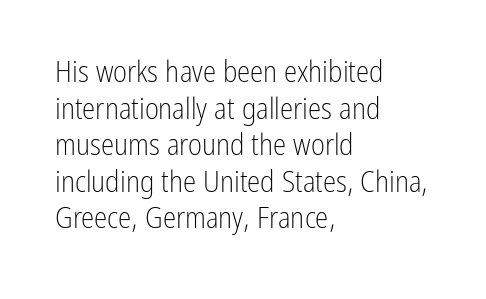
The image shows 30 px light, condensed sans-serif type, upright; set left-aligned, line spacing 1.22x, normal letter spacing, not underlined; low stroke contrast and a medium x-height.
